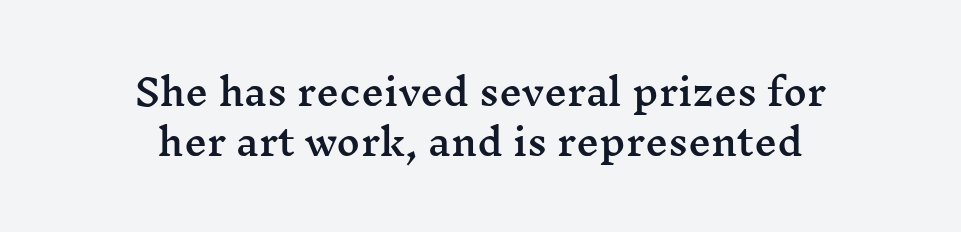
Q: Is the text italic (slanted)? A: No, it is upright.
Q: Is the typeface a serif or a sans-serif typeface? A: Serif.
Q: Is the text underlined? A: No.
Q: How is the paragraph aligned? A: Centered.
Q: Is the spacing between letters normal or unusually wide? A: Normal.
Q: Is the spacing between lines tight, normal or loose? A: Normal.
Q: Width (condensed, normal, or wide)? A: Wide.
Q: Stroke contrast? A: Medium.
Q: x-height? A: Medium.
Q: Monospaced? A: No.
